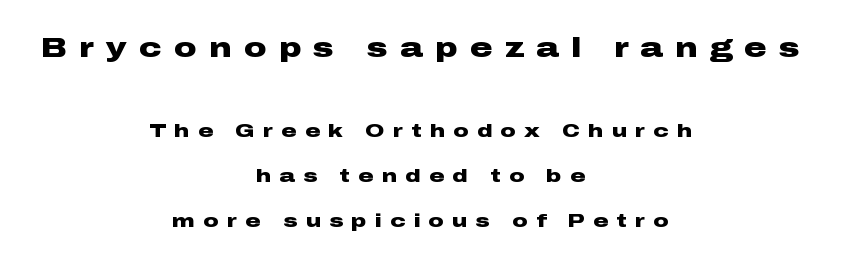
Q: Is the text bold? A: Yes.
Q: Is the text italic (slanted)? A: No, it is upright.
Q: Is the typeface a serif or a sans-serif typeface? A: Sans-serif.
Q: Is the text underlined? A: No.
Q: How is the paragraph aligned? A: Centered.
Q: Is the spacing between letters normal or unusually wide? A: Unusually wide.
Q: Is the spacing between lines tight, normal or loose? A: Loose.
Q: Which block of text is set in a larger size, the first (top) or the second (bottom)? A: The first (top) one.
Q: Width (condensed, normal, or wide)? A: Wide.
Q: Stroke contrast? A: Low.
Q: x-height? A: Medium.
Q: Monospaced? A: No.
